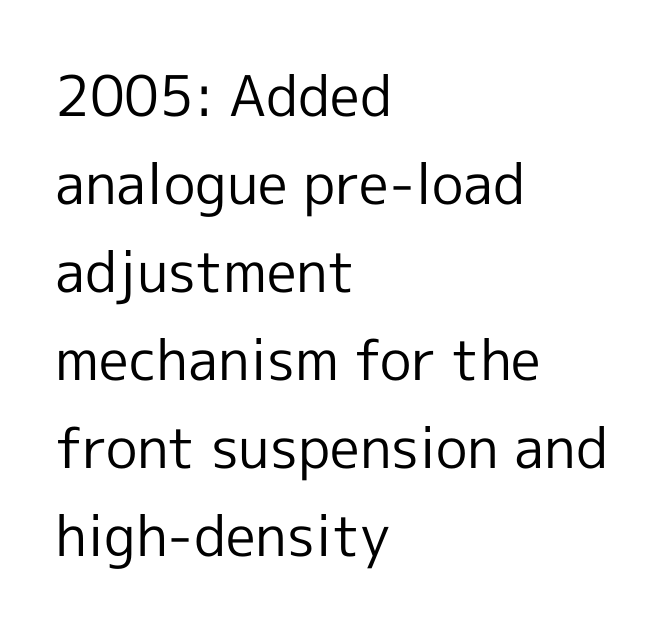
{"serif": "no", "italic": "no", "bold": "no", "weight": "regular", "width": "normal", "x_height": "medium", "monospaced": "no", "underline": "no", "align": "left", "line_spacing": "normal", "line_spacing_ratio": 1.57, "letter_spacing": "normal", "letter_spacing_em": 0.0, "glyph_px": 56}
